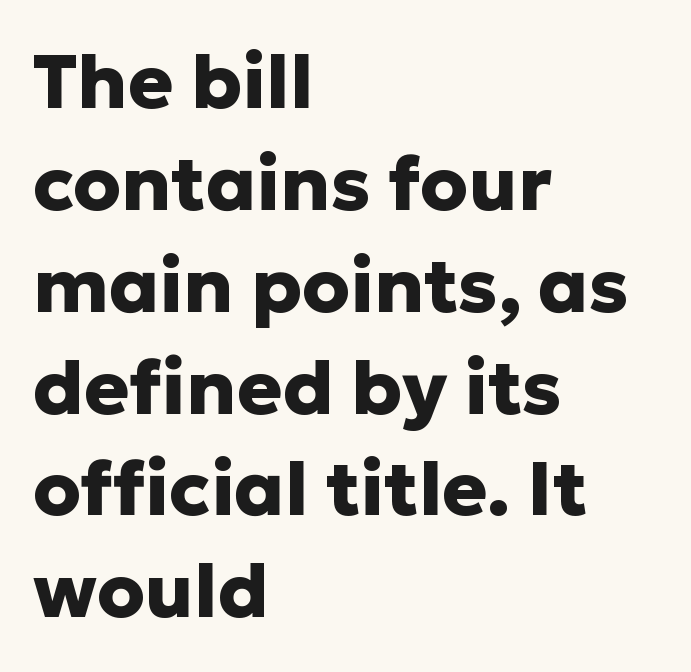
{"serif": "no", "italic": "no", "bold": "yes", "weight": "heavy", "width": "normal", "stroke_contrast": "low", "x_height": "medium", "monospaced": "no", "underline": "no", "align": "left", "line_spacing": "normal", "line_spacing_ratio": 1.34, "letter_spacing": "normal", "letter_spacing_em": 0.0, "glyph_px": 76}
